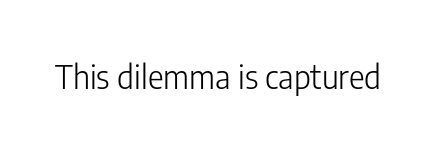
The image shows 33 px light, condensed sans-serif type, upright; set normal letter spacing, not underlined; low stroke contrast and a medium x-height.
